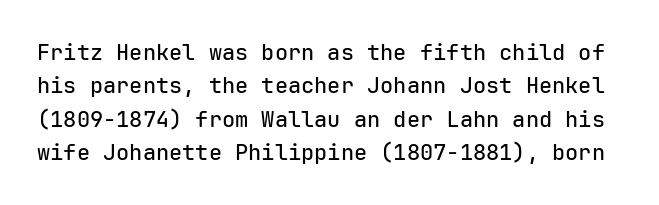
Q: Is the text italic (slanted)? A: No, it is upright.
Q: Is the text underlined? A: No.
Q: Is the spacing between letters normal or unusually wide? A: Normal.
Q: Is the spacing between lines tight, normal or loose? A: Normal.
